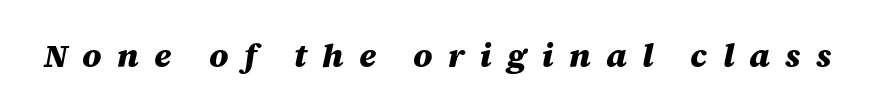
Q: Is the text bold? A: Yes.
Q: Is the text italic (slanted)? A: Yes, it leans right by about 12 degrees.
Q: Is the text underlined? A: No.
Q: Is the spacing between letters normal or unusually wide? A: Unusually wide.
Q: Width (condensed, normal, or wide)? A: Normal.
Q: Stroke contrast? A: Medium.
Q: x-height? A: Large.
Q: Monospaced? A: No.
